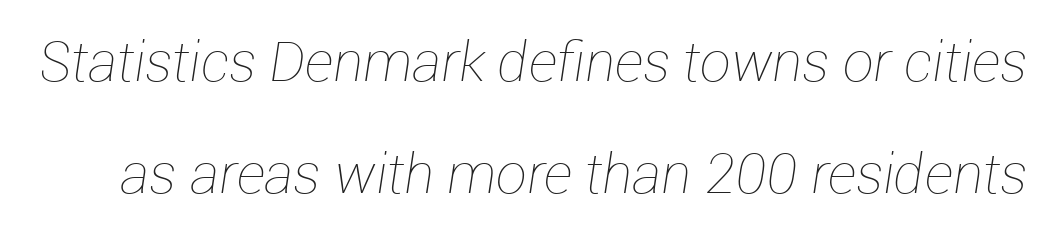
{"italic": "yes", "lean": "right", "slant_degrees": 12, "bold": "no", "weight": "thin", "width": "normal", "stroke_contrast": "low", "x_height": "medium", "monospaced": "no", "underline": "no", "line_spacing": "loose", "line_spacing_ratio": 2.03, "letter_spacing": "normal", "letter_spacing_em": 0.0, "glyph_px": 55}
